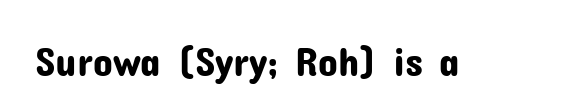
Students, note that the glyphs here touch the page at normal intervals. The gap between lines stays unmarked. The characters display no serif detailing; their extremities are plain. You could not count columns in this text — the font is proportionally spaced. Posture: straight, roman, zero tilt.
